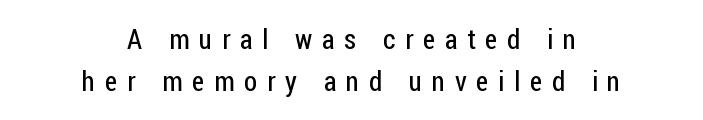
The image shows 27 px text type, upright; set centered, normal line spacing (1.57x), unusually wide letter spacing (+0.36 em), not underlined.
